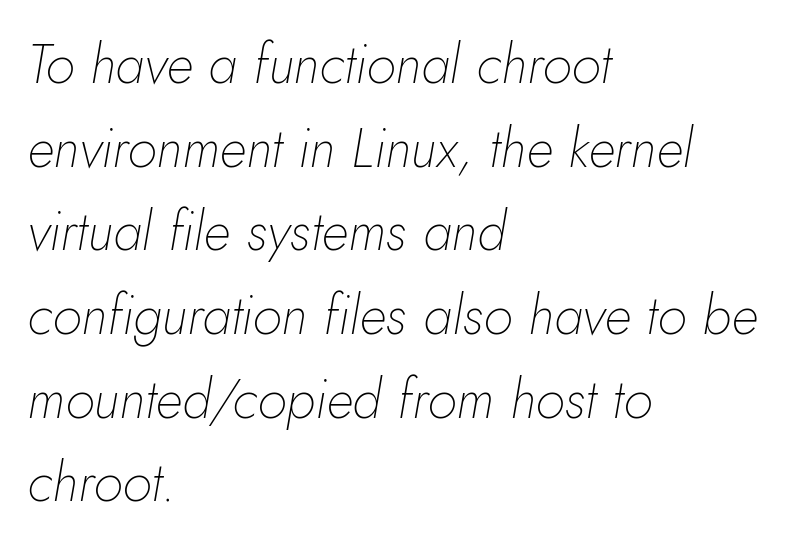
The image shows 54 px thin type, italic (leaning right); set left-aligned, normal line spacing (1.55x), normal letter spacing, not underlined; low stroke contrast and a small x-height.
